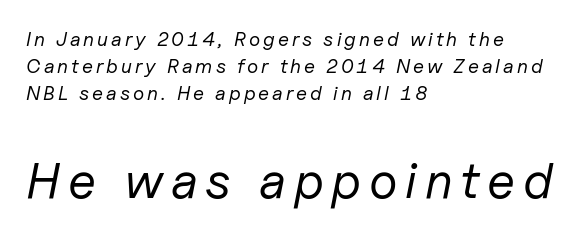
The image shows 51 px regular-weight type, italic (leaning right); set left-aligned, normal line spacing (1.35x), not underlined; the second (bottom) block is 2.55x larger; low stroke contrast and a medium x-height.
